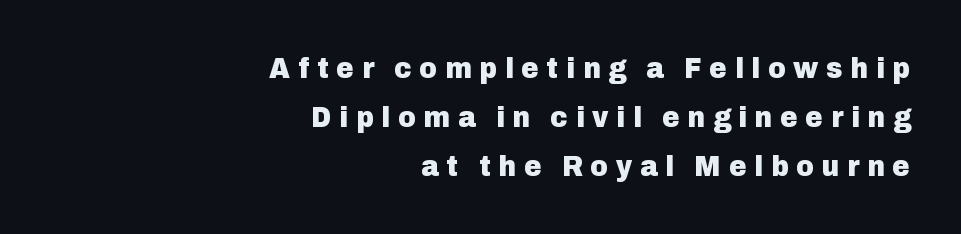
The image shows 30 px heavy sans-serif type, upright; set right-aligned, normal line spacing (1.63x), unusually wide letter spacing (+0.26 em), not underlined; low stroke contrast and a medium x-height.
